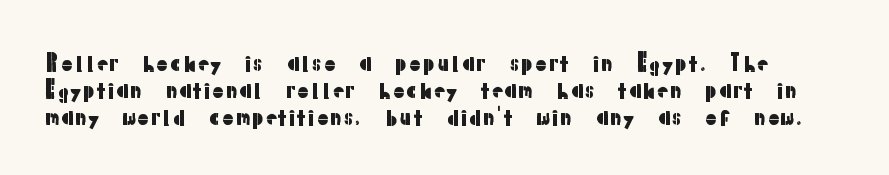
The gaps between neighbouring characters are ordinary and unremarkable. Is there any slant? The stems are plumb. Lines of text with bare space underneath.
